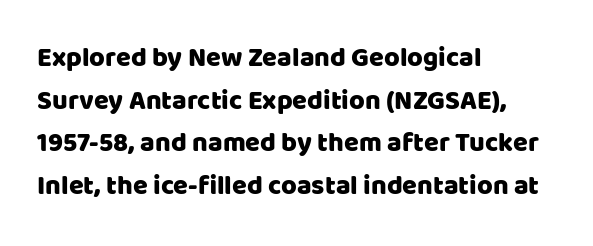
{"italic": "no", "underline": "no", "align": "left", "line_spacing": "normal", "line_spacing_ratio": 1.58, "letter_spacing": "normal", "letter_spacing_em": 0.0, "glyph_px": 27}
